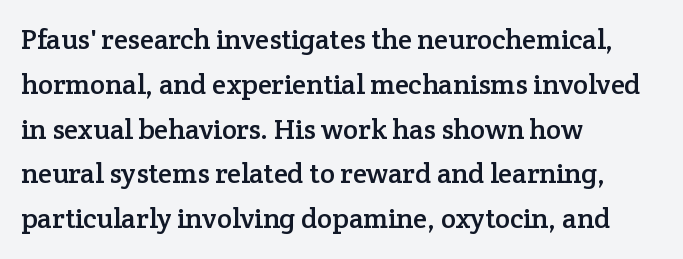
Character widths vary here, with narrow letters taking less room than wide ones. The leading is moderate, giving the passage an even texture. Anything drawn beneath the words? Only blank space. Ordinary non-slanted type is in use. Small tapered or slab feet sit at the stroke ends, so this counts as serif.
